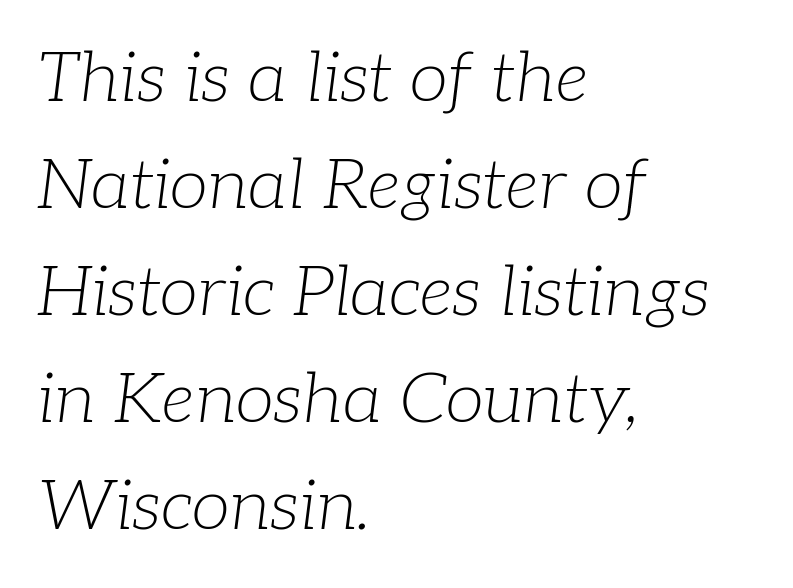
{"serif": "yes", "italic": "yes", "lean": "right", "slant_degrees": 7, "bold": "no", "weight": "light", "width": "normal", "stroke_contrast": "low", "x_height": "medium", "monospaced": "no", "underline": "no", "align": "left", "line_spacing": "normal", "line_spacing_ratio": 1.53, "letter_spacing": "normal", "letter_spacing_em": 0.0, "glyph_px": 70}
